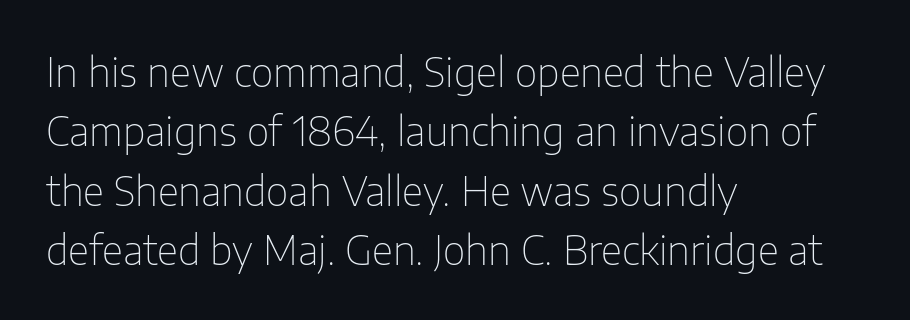
{"serif": "no", "italic": "no", "bold": "no", "weight": "thin", "width": "normal", "stroke_contrast": "low", "x_height": "medium", "monospaced": "no", "underline": "no", "align": "left", "line_spacing": "normal", "line_spacing_ratio": 1.52, "letter_spacing": "normal", "letter_spacing_em": 0.0, "glyph_px": 39}
